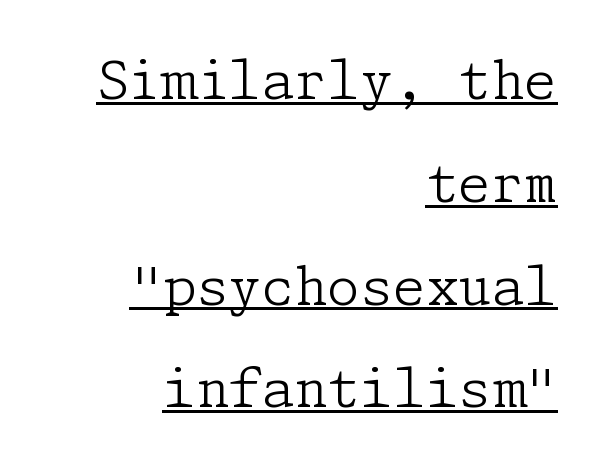
Q: Is the text bold? A: No.
Q: Is the text italic (slanted)? A: No, it is upright.
Q: Is the typeface a serif or a sans-serif typeface? A: Serif.
Q: Is the text underlined? A: Yes.
Q: How is the paragraph aligned? A: Right-aligned.
Q: Is the spacing between letters normal or unusually wide? A: Normal.
Q: Is the spacing between lines tight, normal or loose? A: Loose.
Q: Width (condensed, normal, or wide)? A: Normal.
Q: Stroke contrast? A: Low.
Q: x-height? A: Medium.
